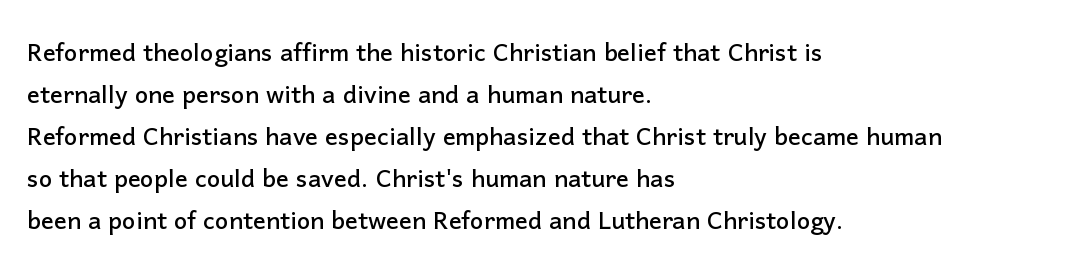
The designer left line spacing at the default. Every character sits straight up, as roman type does. Serif or sans? Sans — the stroke terminals are bare. Underlining? Definitely not there. Nothing unusual about the tracking: characters are spaced as the font intends.
